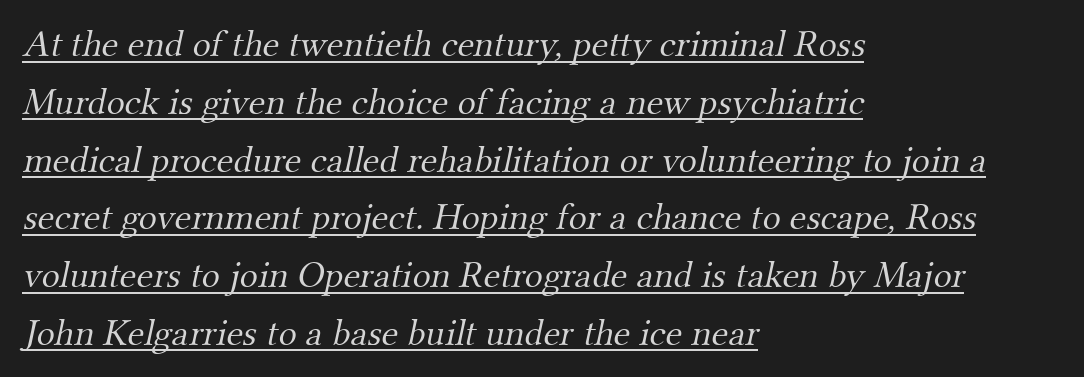
If you drew a ruler down the left edge, every line would touch it. What kind of face is this? One with serifs. A continuous stroke trails under the words, as in a hyperlink. The face looks like a standard text weight, possibly lighter. You could not count columns in this text — the font is proportionally spaced. Is there much room between lines? A standard amount, neither cramped nor airy.
